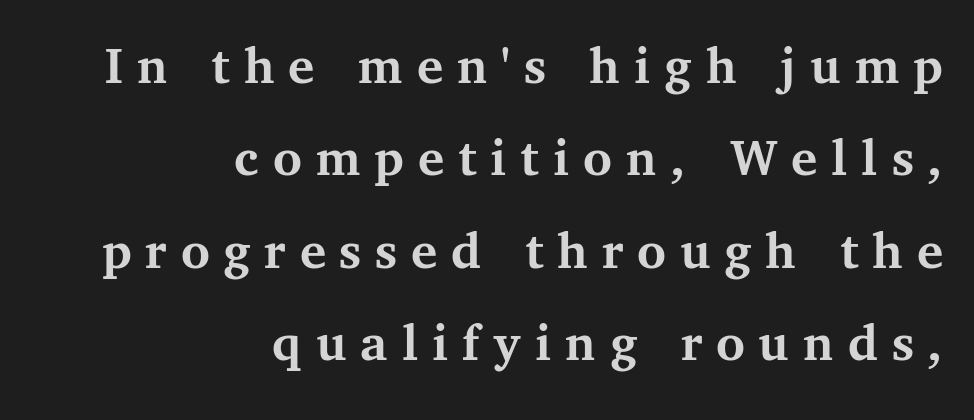
Character widths vary here, with narrow letters taking less room than wide ones. Which margin do the lines hug? The right one — the left edge is uneven. Stroke thickness is high; the sample reads as a true bold. Yep, those are serifs on the letters.
